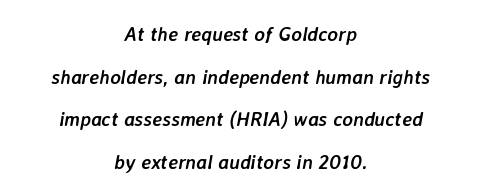
Q: Is the text bold? A: Yes.
Q: Is the text italic (slanted)? A: Yes, it leans right by about 7 degrees.
Q: Is the text underlined? A: No.
Q: How is the paragraph aligned? A: Centered.
Q: Is the spacing between letters normal or unusually wide? A: Normal.
Q: Is the spacing between lines tight, normal or loose? A: Loose.
